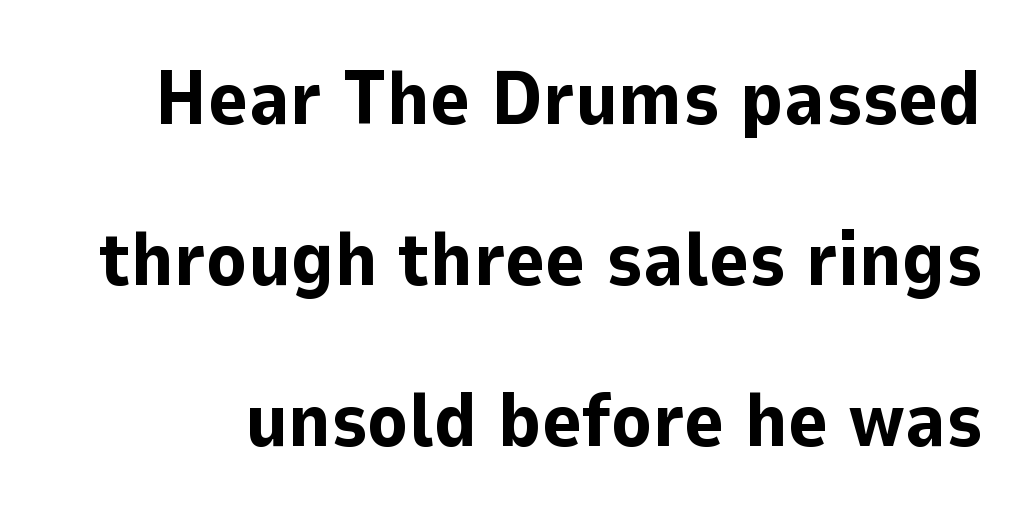
The image shows 76 px bold sans-serif type, upright; set loose line spacing (2.12x), normal letter spacing, not underlined; low stroke contrast and a medium x-height.
